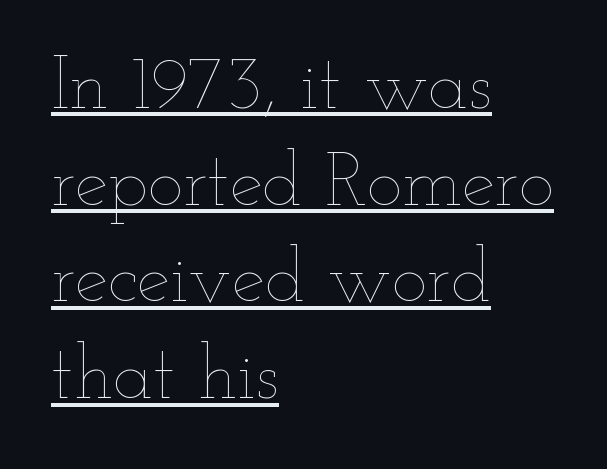
{"italic": "no", "bold": "no", "weight": "thin", "width": "wide", "stroke_contrast": "low", "x_height": "small", "monospaced": "no", "underline": "yes", "align": "left", "line_spacing": "normal", "line_spacing_ratio": 1.29, "letter_spacing": "normal", "letter_spacing_em": 0.0, "glyph_px": 75}
